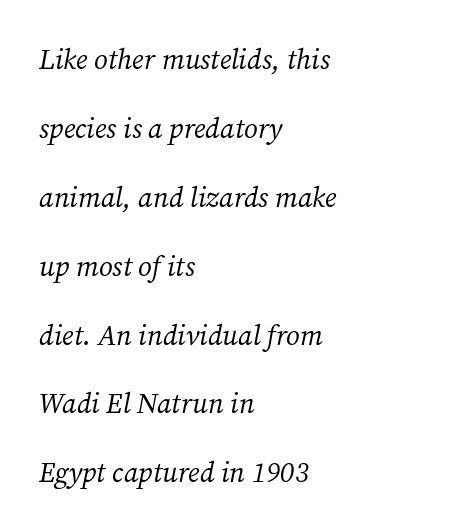
The image shows 28 px regular-weight serif type, italic (leaning right); set left-aligned, loose line spacing (2.46x), normal letter spacing, not underlined; medium stroke contrast and a medium x-height.
